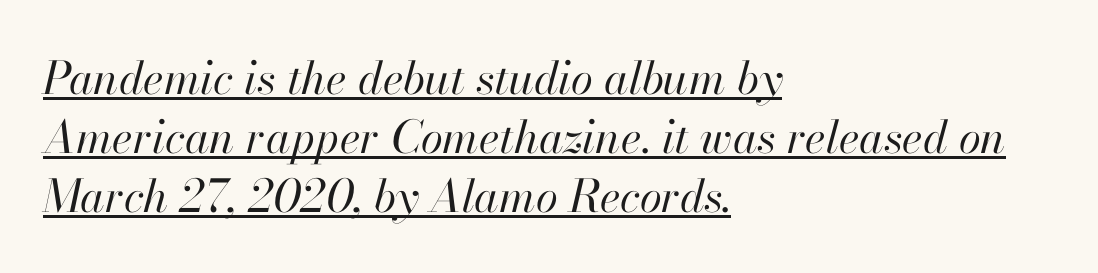
If you measured baseline to baseline, you'd find a middling distance. The weight tops out at a normal text grade. Emphasis-style slanted type is in use. Horizontal alignment here is leftward, the default for most running prose. A typesetter would call this proportional, since set widths differ per character.
